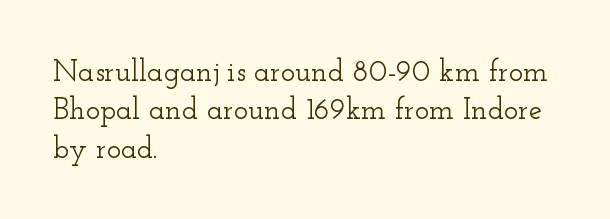
The rendering keeps characters at their native spacing. In terms of posture, this sample is upright. Are there feet on the stems? There are — it's a serif. Where is the straight margin? On the left.
